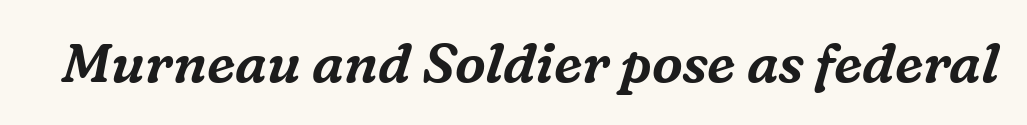
The face used here is proportionally spaced, like ordinary book or web type. The letters are slanted; this is an italic face. The gap between lines stays unmarked. There is no visible air inserted between adjacent glyphs.
